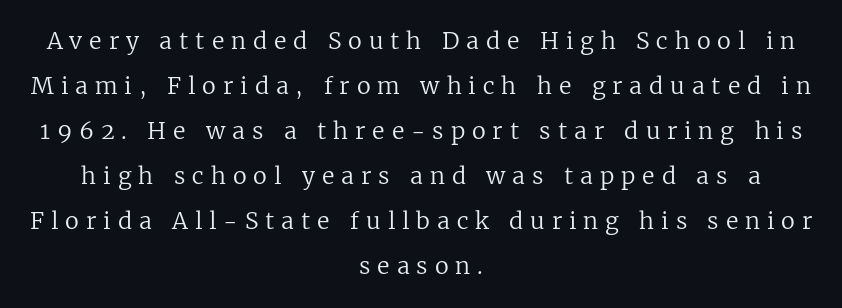
Q: Is the text bold? A: No.
Q: Is the text italic (slanted)? A: No, it is upright.
Q: Is the text underlined? A: No.
Q: How is the paragraph aligned? A: Centered.
Q: Is the spacing between letters normal or unusually wide? A: Unusually wide.
Q: Is the spacing between lines tight, normal or loose? A: Loose.
